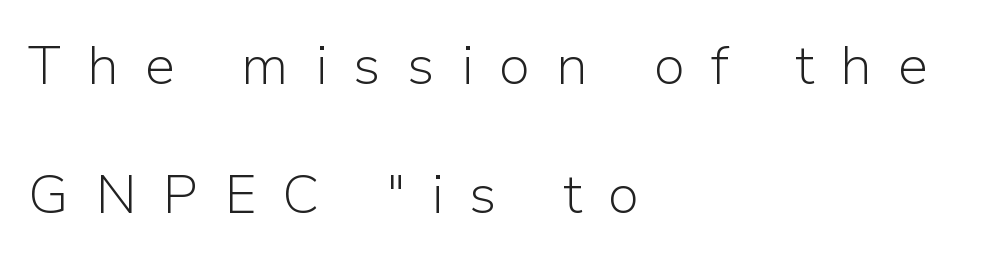
Every character sits straight up, as roman type does. Casual observation: everything's shoved over to the left. Inter-character spacing is expanded well beyond the font's built-in metrics. Is the stroke heavy? The answer is a plain regular-or-lighter. Notice the wide empty band between every row — that's loose leading. The letters carry no serifs — their stems end cleanly without finishing strokes.
